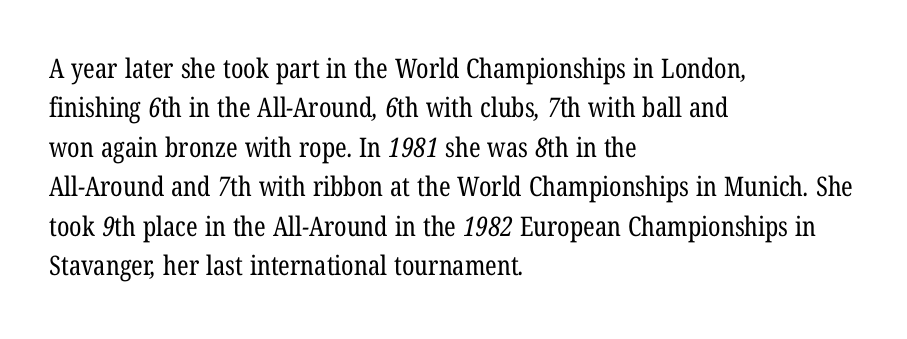
The image shows 27 px text type; set left-aligned, normal line spacing (1.46x), normal letter spacing, not underlined.
